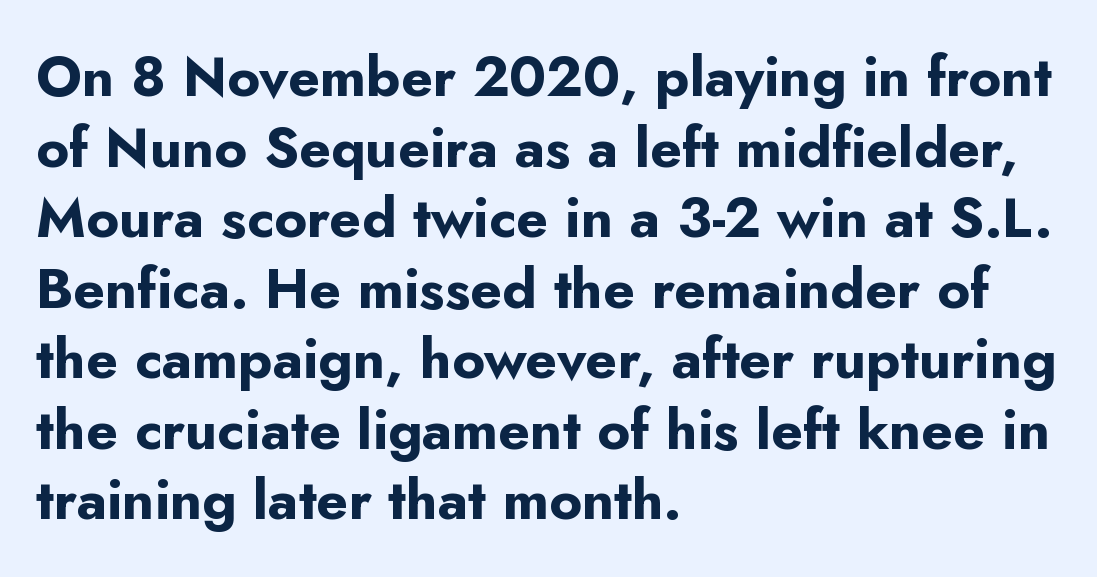
The space between consecutive lines is moderate. Does the lettering tilt? It doesn't — this is upright. A typesetter would label this face a sans. The passage shown has conventional tracking throughout. Notice how thick the strokes are: this is what a full bold looks like.
